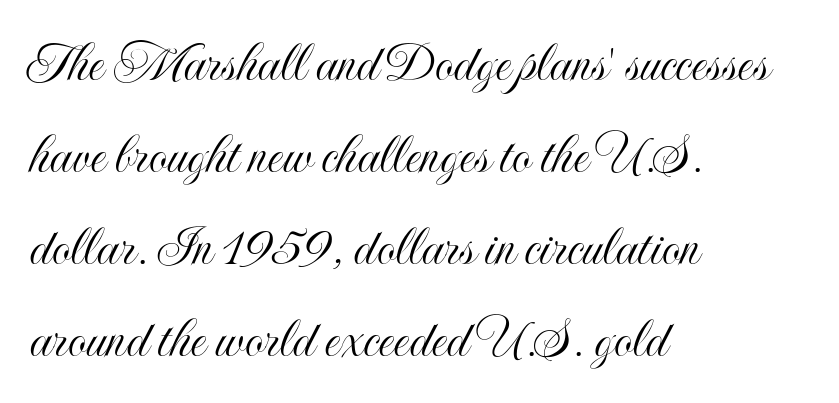
{"width": "condensed", "x_height": "small", "monospaced": "no", "underline": "no", "align": "left", "line_spacing": "normal", "line_spacing_ratio": 1.56, "letter_spacing": "normal", "letter_spacing_em": 0.0, "glyph_px": 59}
